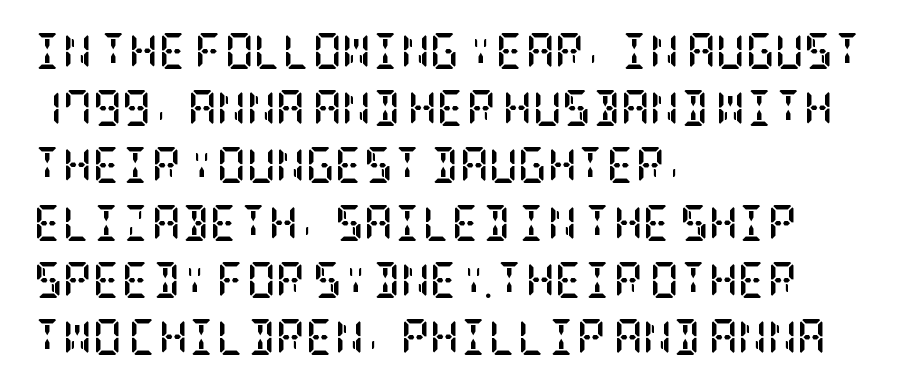
{"serif": "yes", "italic": "no", "bold": "yes", "weight": "semibold", "width": "condensed", "stroke_contrast": "low", "x_height": "large", "underline": "no", "align": "left", "line_spacing": "normal", "line_spacing_ratio": 1.59, "letter_spacing": "normal", "letter_spacing_em": 0.0, "glyph_px": 36}
